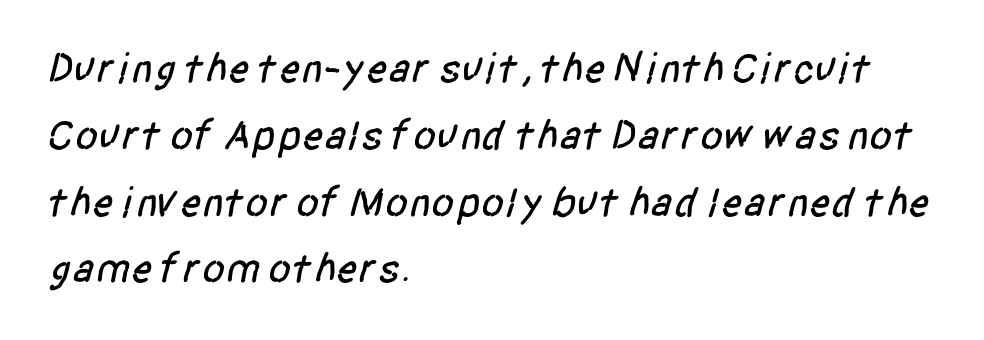
The image shows 42 px condensed sans-serif type; set left-aligned, normal line spacing (1.59x), normal letter spacing, not underlined; low stroke contrast and a large x-height.
